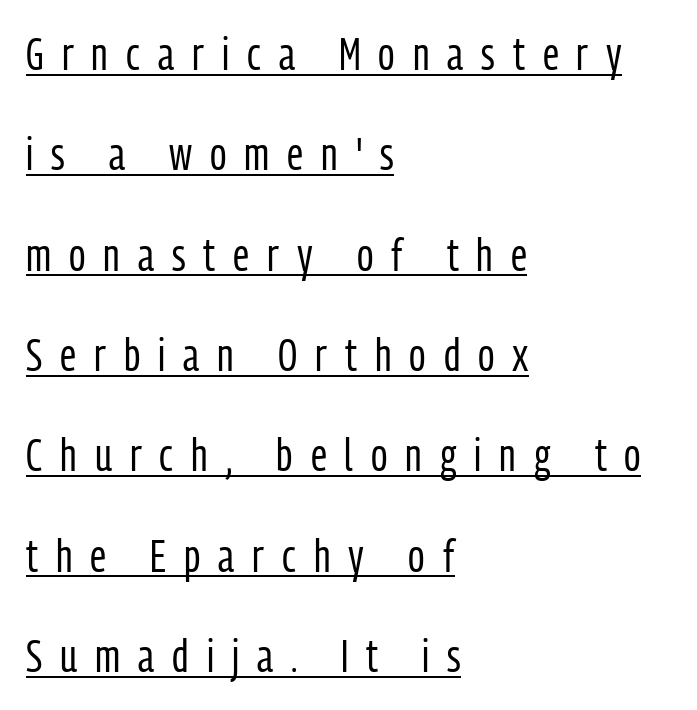
The image shows 45 px regular-weight, condensed sans-serif type, upright; set left-aligned, loose line spacing (2.23x), unusually wide letter spacing (+0.4 em), underlined; low stroke contrast and a medium x-height.
